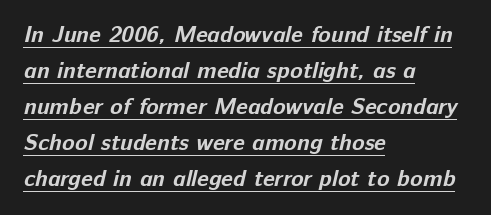
Q: Is the text bold? A: Yes.
Q: Is the text underlined? A: Yes.
Q: How is the paragraph aligned? A: Left-aligned.
Q: Is the spacing between letters normal or unusually wide? A: Normal.
Q: Is the spacing between lines tight, normal or loose? A: Normal.
